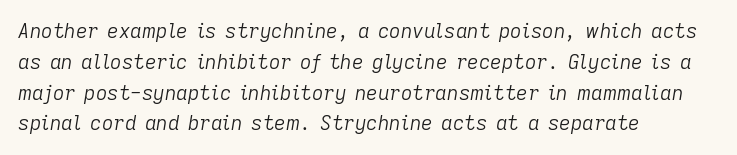
{"italic": "yes", "lean": "right", "slant_degrees": 9, "bold": "no", "underline": "no", "align": "left", "line_spacing": "normal", "line_spacing_ratio": 1.54, "letter_spacing": "normal", "letter_spacing_em": 0.0, "glyph_px": 20}
